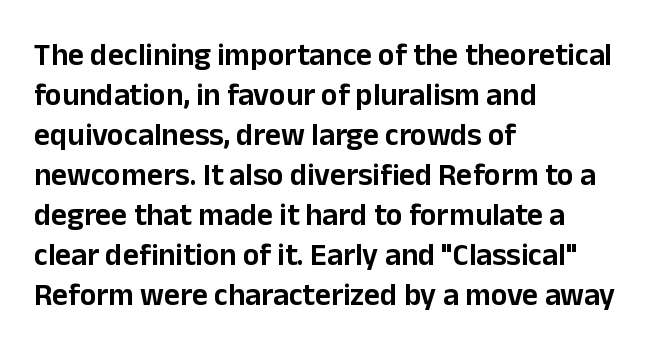
{"serif": "no", "italic": "no", "width": "normal", "stroke_contrast": "low", "x_height": "medium", "monospaced": "no", "underline": "no", "align": "left", "line_spacing": "normal", "line_spacing_ratio": 1.29, "letter_spacing": "normal", "letter_spacing_em": 0.0, "glyph_px": 31}
